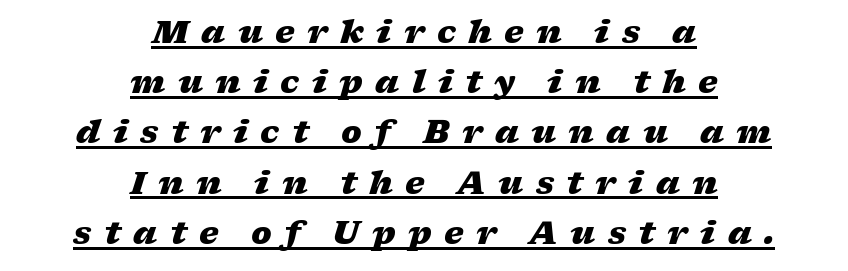
Proportional: the letters do not fall into vertical columns. Interline gaps are of average width in this sample. This is underlined copy, the kind a proofreader might mark for attention. The rendering positions every line midway between the sides. The face used here has a pronounced slope to its letters. Is the letter spacing exaggerated? Yes — the characters are pushed far apart.
